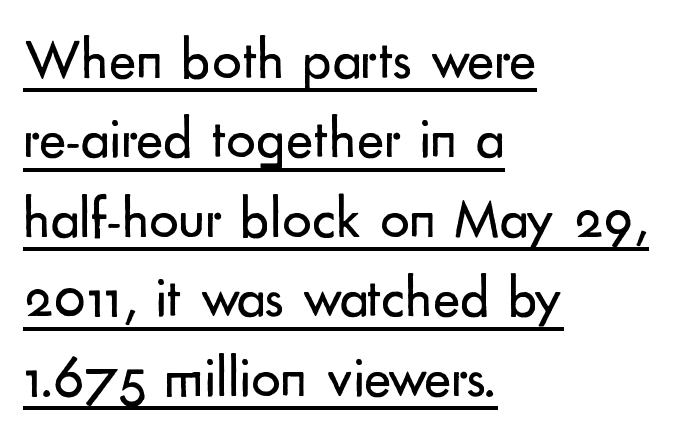
Q: Is the text bold? A: No.
Q: Is the text italic (slanted)? A: No, it is upright.
Q: Is the typeface a serif or a sans-serif typeface? A: Sans-serif.
Q: Is the text underlined? A: Yes.
Q: How is the paragraph aligned? A: Left-aligned.
Q: Is the spacing between letters normal or unusually wide? A: Normal.
Q: Is the spacing between lines tight, normal or loose? A: Normal.
Q: Width (condensed, normal, or wide)? A: Normal.
Q: Stroke contrast? A: Low.
Q: x-height? A: Small.
Q: Monospaced? A: No.
